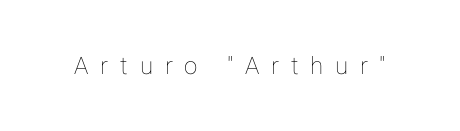
{"italic": "no", "underline": "no", "letter_spacing": "wide", "letter_spacing_em": 0.49, "glyph_px": 24}
